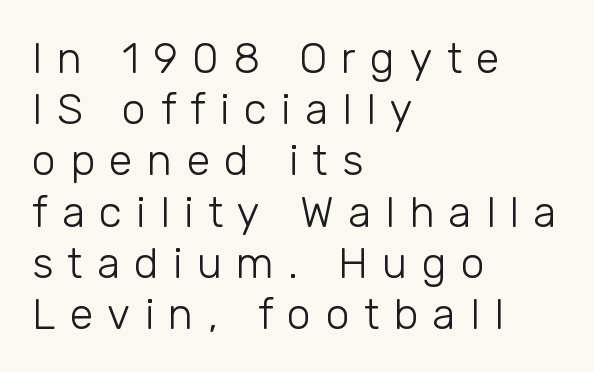
{"serif": "no", "italic": "no", "bold": "no", "weight": "light", "width": "normal", "stroke_contrast": "low", "x_height": "medium", "monospaced": "no", "underline": "no", "align": "left", "line_spacing_ratio": 1.19, "letter_spacing": "wide", "letter_spacing_em": 0.33, "glyph_px": 43}
